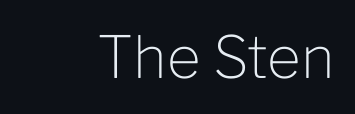
The image shows 58 px light sans-serif type, upright; set normal letter spacing, not underlined; low stroke contrast and a medium x-height.
